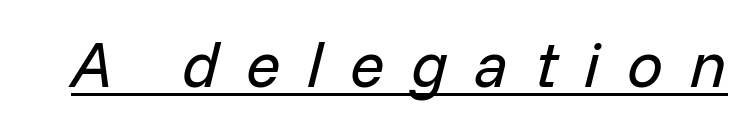
{"italic": "yes", "lean": "right", "slant_degrees": 14, "bold": "no", "weight": "regular", "width": "normal", "stroke_contrast": "low", "x_height": "medium", "monospaced": "no", "underline": "yes", "letter_spacing": "wide", "letter_spacing_em": 0.42, "glyph_px": 64}
